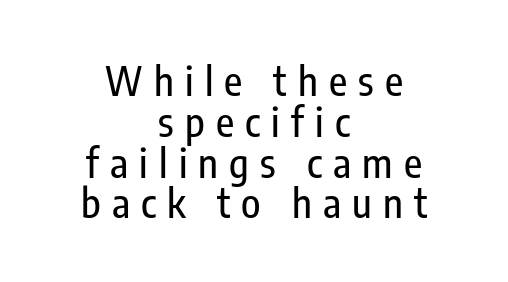
The image shows 40 px condensed sans-serif type, upright; set centered, tight line spacing (1.02x), unusually wide letter spacing (+0.28 em), not underlined; low stroke contrast and a medium x-height.
